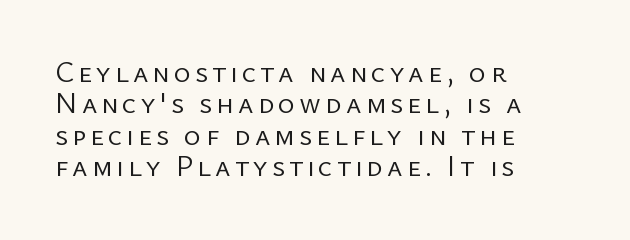
The lines in this sample share a left origin and differ only in where they stop. The baseline area is clear. Stroke terminals: plain, sans-serif. A typesetter would call this leading minimal, almost set solid. Does the lettering tilt? It doesn't — this is upright. Each stroke keeps to a modest, everyday thickness or less.
